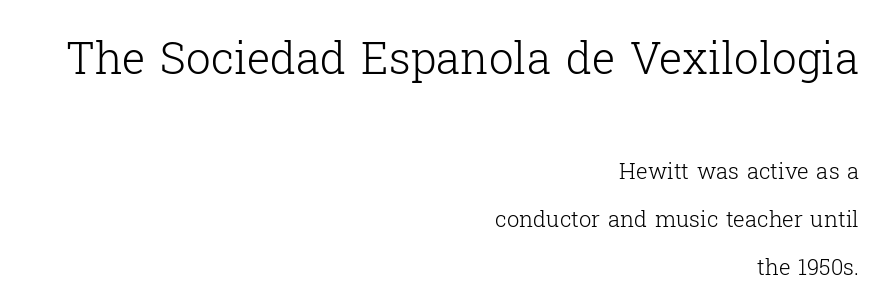
The image shows 44 px light serif type, upright; set right-aligned, loose line spacing (2.19x), normal letter spacing, not underlined; the first (top) block is 2.0x larger; low stroke contrast and a medium x-height.
